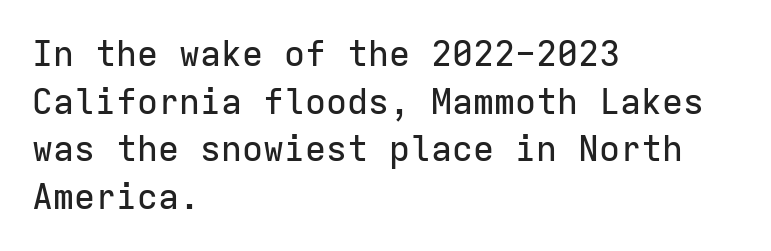
The image shows 35 px sans-serif type, upright, monospaced; set left-aligned, normal line spacing (1.36x), normal letter spacing, not underlined; low stroke contrast and a medium x-height.
